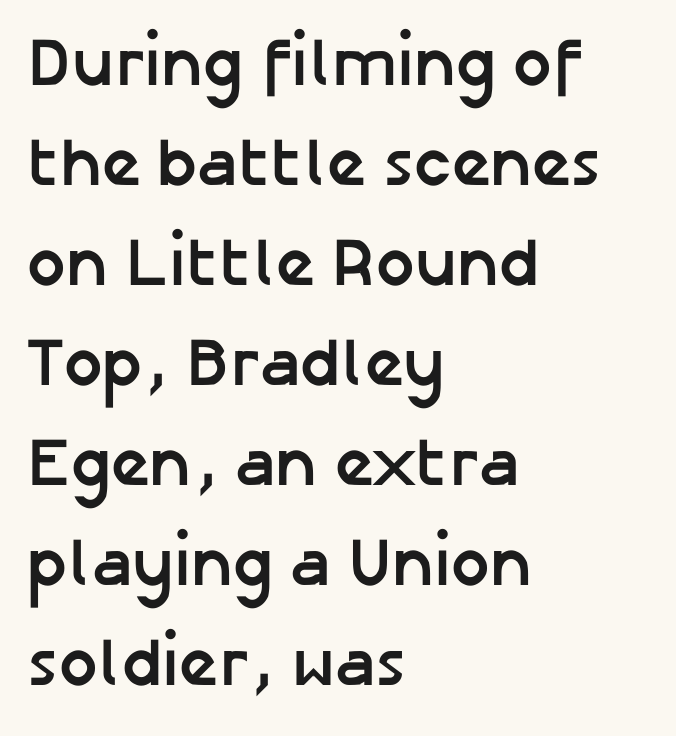
The image shows 68 px semibold sans-serif type, upright; set left-aligned, normal line spacing (1.47x), normal letter spacing, not underlined; low stroke contrast and a medium x-height.
